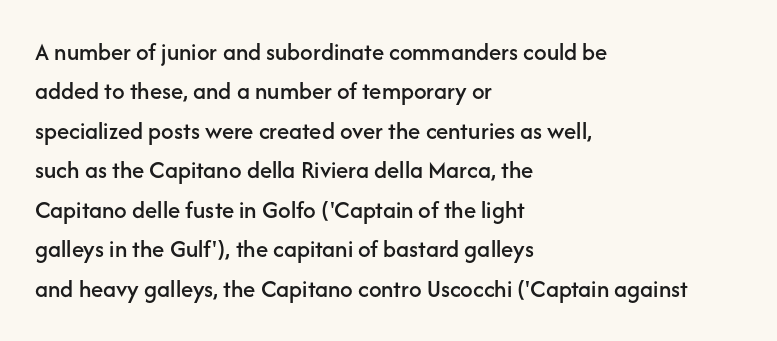
{"italic": "no", "underline": "no", "align": "left", "line_spacing": "normal", "line_spacing_ratio": 1.58, "letter_spacing": "normal", "letter_spacing_em": 0.0, "glyph_px": 25}
